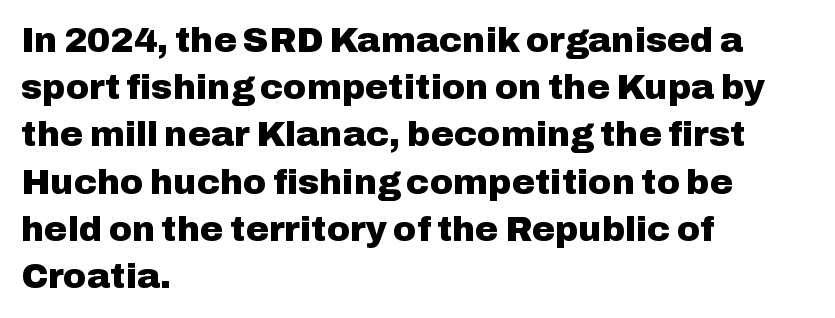
{"serif": "no", "italic": "no", "bold": "yes", "weight": "heavy", "width": "normal", "stroke_contrast": "low", "x_height": "medium", "monospaced": "no", "underline": "no", "align": "left", "line_spacing": "normal", "line_spacing_ratio": 1.35, "letter_spacing": "normal", "letter_spacing_em": 0.0, "glyph_px": 35}
